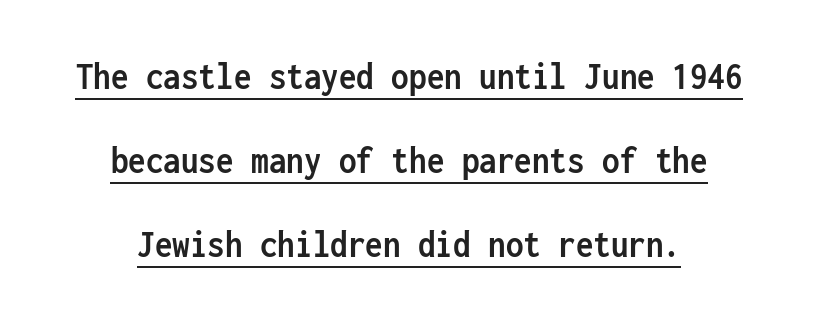
Q: Is the text bold? A: Yes.
Q: Is the text italic (slanted)? A: No, it is upright.
Q: Is the typeface a serif or a sans-serif typeface? A: Sans-serif.
Q: Is the text underlined? A: Yes.
Q: How is the paragraph aligned? A: Centered.
Q: Is the spacing between letters normal or unusually wide? A: Normal.
Q: Is the spacing between lines tight, normal or loose? A: Loose.
Q: Width (condensed, normal, or wide)? A: Condensed.
Q: Stroke contrast? A: Low.
Q: x-height? A: Medium.
Q: Monospaced? A: Yes.
